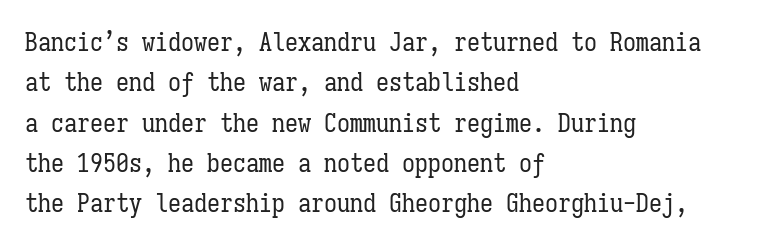
Check the space under the baseline: it is left empty. The type sits square on the baseline with zero lean. Line spacing here is normal. Casual observation: everything's shoved over to the left. Honestly, the letter spacing is just normal — you wouldn't notice it.
